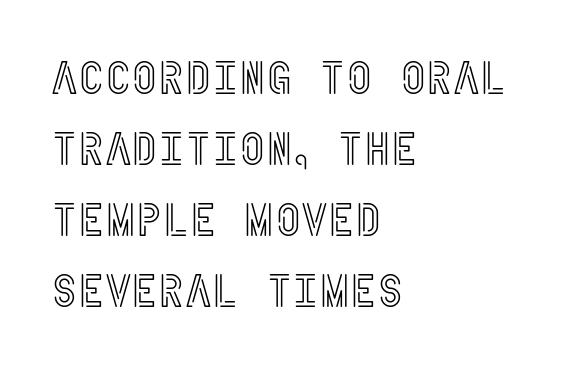
This rendering features lettering with no underline. These lines are set flush left with a ragged right edge. The typography opts for an upright posture over an oblique one. You could call the tracking neutral — neither tight nor loose. In terms of leading, this rendering sits right in the middle.
